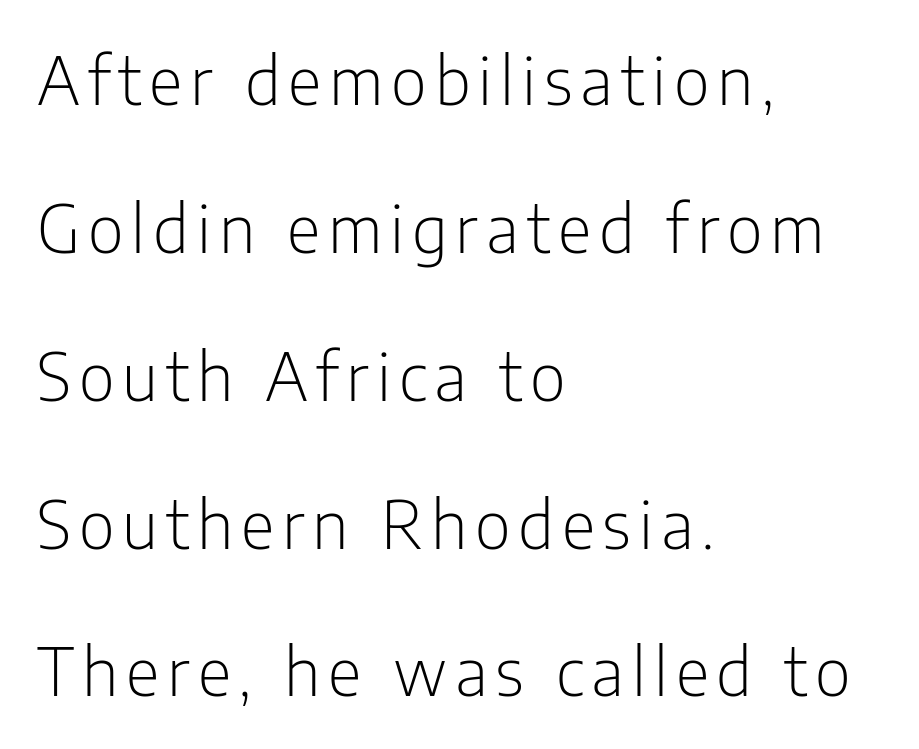
The zone under the glyphs is completely vacant. The letterforms sit at book weight or below. Nope, not italic — everything's standing straight. Spacing verdict: proportional, widths tailored to each character. Typeset ragged right — the left edge is the straight one.
